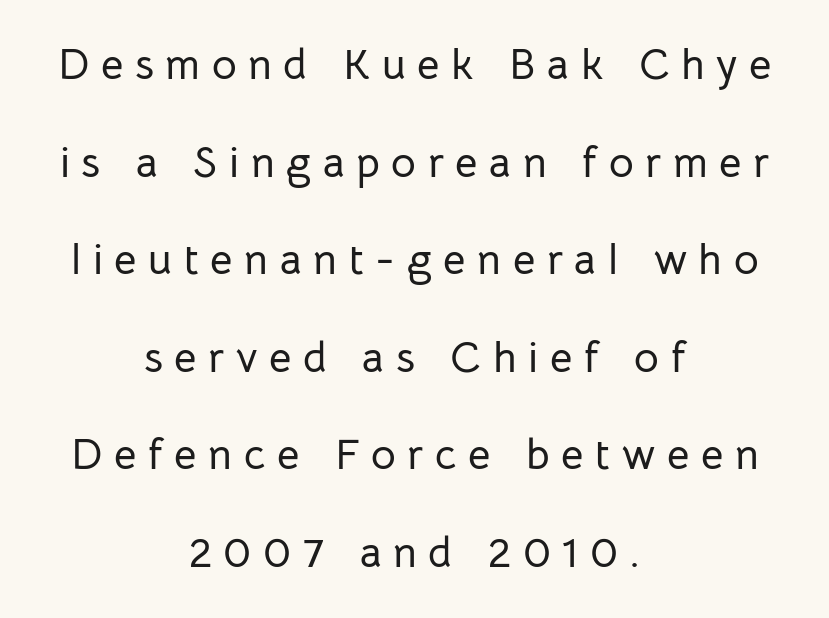
The image shows 43 px sans-serif type, upright; set centered, loose line spacing (2.27x), unusually wide letter spacing (+0.27 em), not underlined; low stroke contrast and a medium x-height.
